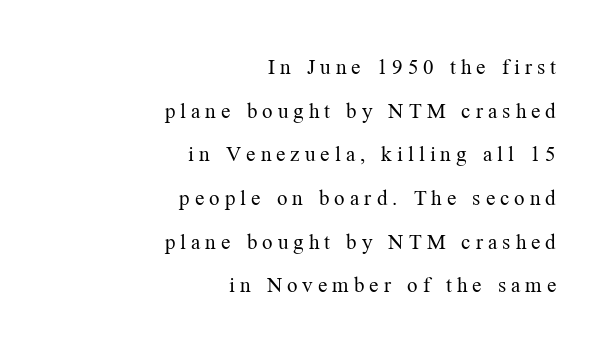
The image shows 21 px text type, upright; set right-aligned, loose line spacing (2.08x), unusually wide letter spacing (+0.24 em), not underlined.
